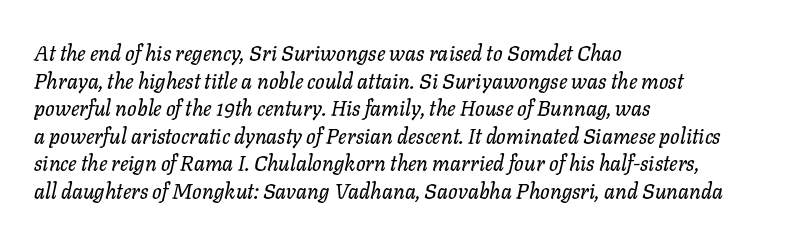
{"italic": "yes", "lean": "right", "slant_degrees": 11, "underline": "no", "align": "left", "line_spacing": "normal", "line_spacing_ratio": 1.31, "letter_spacing": "normal", "letter_spacing_em": 0.0, "glyph_px": 21}
